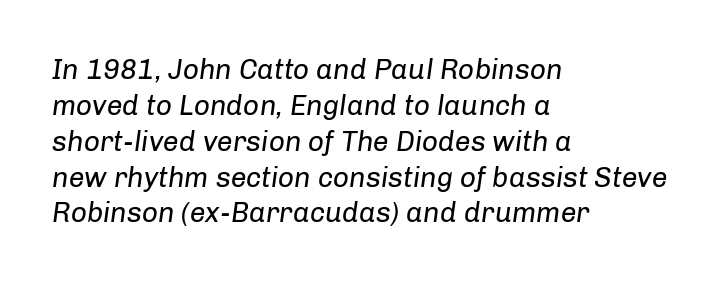
Compared with a centered layout, this one pins lines to the left instead. Leading: standard. The face used here is proportionally spaced, like ordinary book or web type. Look at the tracking — it's just the regular setting, nothing added. No heavy texture on the line: the type isn't bold.
